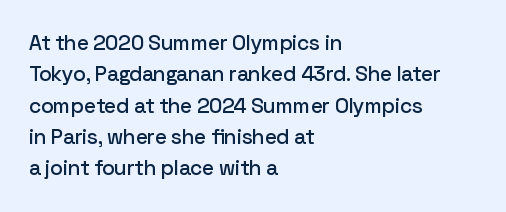
The image shows 21 px text type, upright; set left-aligned, normal line spacing (1.49x), normal letter spacing, not underlined.
